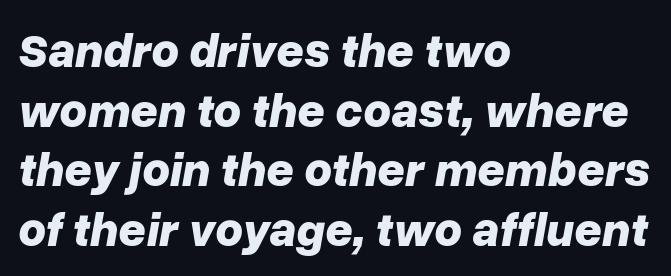
Q: Is the text bold? A: Yes.
Q: Is the text italic (slanted)? A: Yes, it leans right by about 10 degrees.
Q: Is the text underlined? A: No.
Q: How is the paragraph aligned? A: Left-aligned.
Q: Is the spacing between letters normal or unusually wide? A: Normal.
Q: Width (condensed, normal, or wide)? A: Normal.
Q: Stroke contrast? A: Low.
Q: x-height? A: Medium.
Q: Monospaced? A: No.
